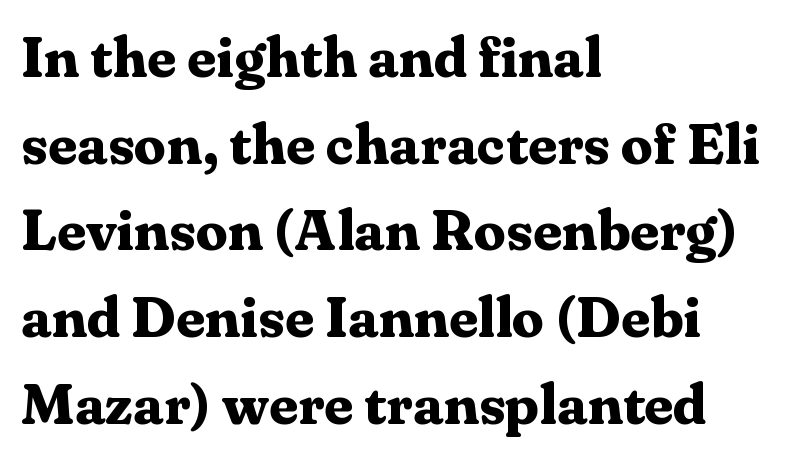
The passage shown is not underscored anywhere. The rendering uses a bold face; every stroke is thick and dark. Each line starts at the same left margin while the right side varies. Nothing unusual about the tracking: characters are spaced as the font intends. What's the leading like? Ordinary, nothing unusual. The lettering stays uniformly vertical, giving the passage a roman look.
